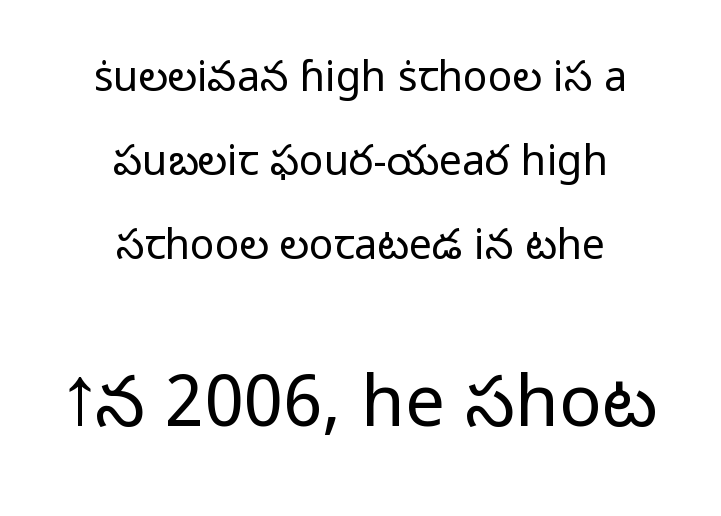
Default kerning and tracking; the words read as compact shapes. Quick note: underline off. The font sits on the lighter half of the weight spectrum, regular included. This rendering uses center alignment, leaving both contours irregular but symmetric. Is this a fixed-width face? No — the glyphs have proportional, varying widths. Look at the glyph heights: the lower group is clearly the bigger setting.
